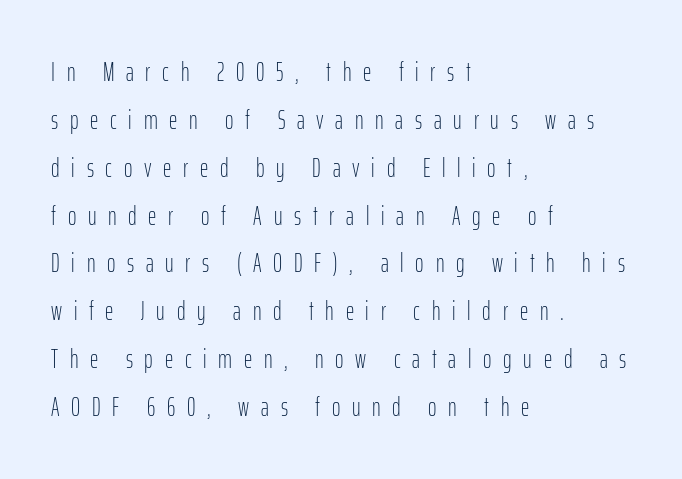
Q: Is the text bold? A: No.
Q: Is the text italic (slanted)? A: No, it is upright.
Q: Is the text underlined? A: No.
Q: How is the paragraph aligned? A: Left-aligned.
Q: Is the spacing between letters normal or unusually wide? A: Unusually wide.
